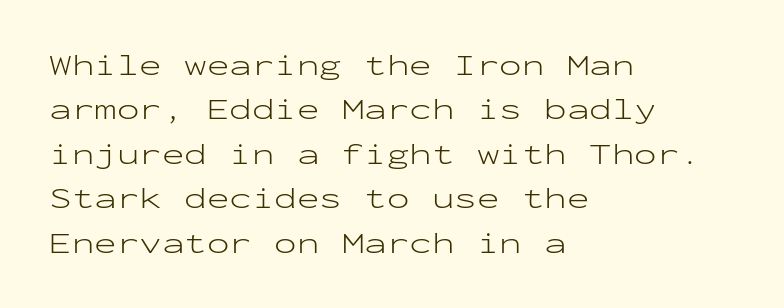
The image shows 30 px light, wide sans-serif type, upright, monospaced; set left-aligned, normal line spacing (1.48x), normal letter spacing, not underlined; low stroke contrast and a medium x-height.
